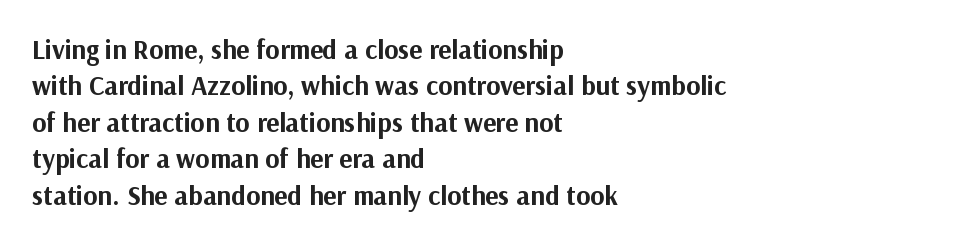
Q: Is the text bold? A: Yes.
Q: Is the text italic (slanted)? A: No, it is upright.
Q: Is the text underlined? A: No.
Q: How is the paragraph aligned? A: Left-aligned.
Q: Is the spacing between letters normal or unusually wide? A: Normal.
Q: Is the spacing between lines tight, normal or loose? A: Normal.
